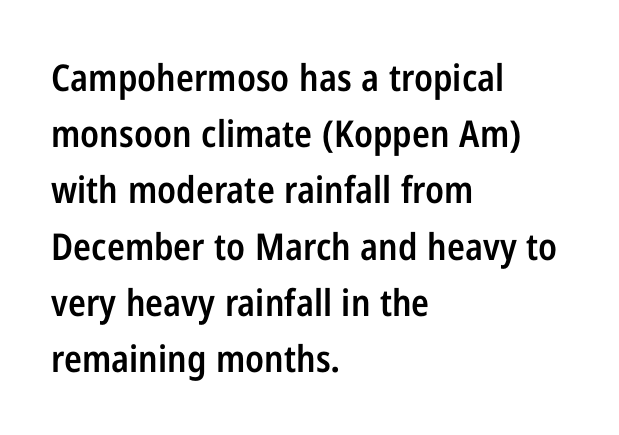
{"serif": "no", "italic": "no", "bold": "semi", "weight": "semibold", "width": "condensed", "stroke_contrast": "low", "x_height": "medium", "monospaced": "no", "underline": "no", "align": "left", "line_spacing": "normal", "line_spacing_ratio": 1.52, "letter_spacing": "normal", "letter_spacing_em": 0.0, "glyph_px": 37}
